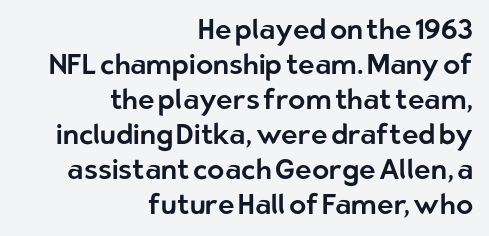
{"serif": "no", "italic": "no", "width": "normal", "stroke_contrast": "low", "x_height": "medium", "monospaced": "no", "underline": "no", "align": "right", "line_spacing": "normal", "line_spacing_ratio": 1.25, "letter_spacing": "normal", "letter_spacing_em": 0.0, "glyph_px": 28}
